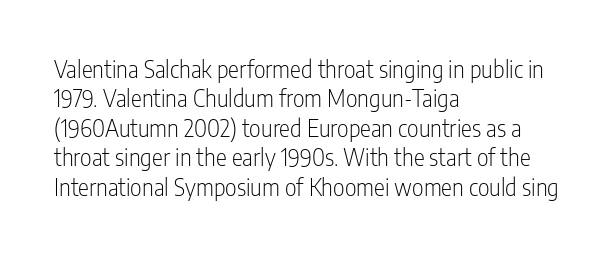
Q: Is the text bold? A: No.
Q: Is the text italic (slanted)? A: No, it is upright.
Q: Is the text underlined? A: No.
Q: How is the paragraph aligned? A: Left-aligned.
Q: Is the spacing between letters normal or unusually wide? A: Normal.
Q: Is the spacing between lines tight, normal or loose? A: Normal.
